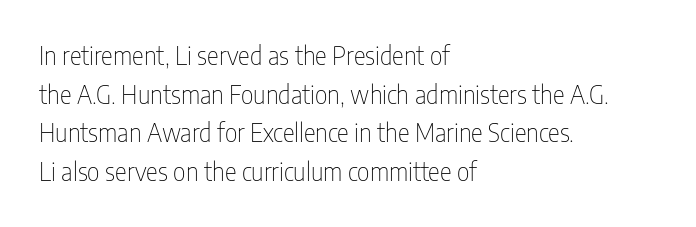
The image shows 25 px text type, upright; set left-aligned, normal line spacing (1.55x), normal letter spacing, not underlined.
